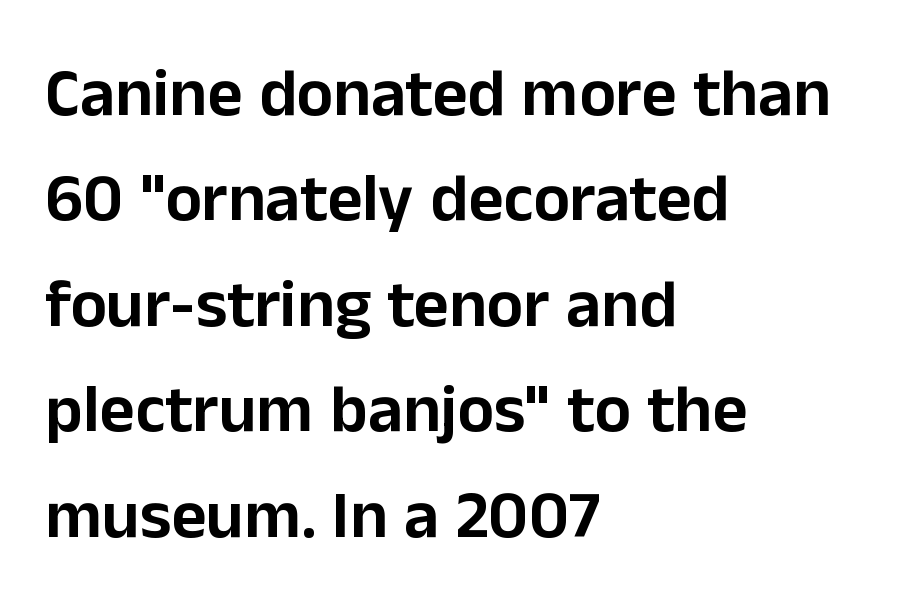
The image shows 68 px sans-serif type, upright; set left-aligned, normal line spacing (1.55x), normal letter spacing, not underlined; low stroke contrast and a medium x-height.
